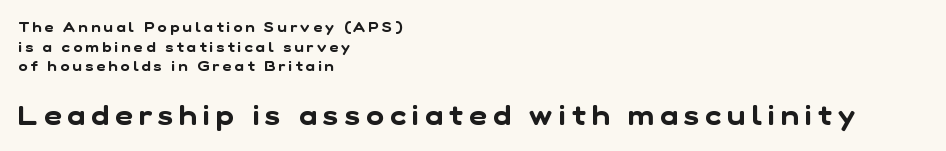
The image shows 27 px text type; set left-aligned, normal line spacing (1.4x), unusually wide letter spacing (+0.23 em), not underlined; the second (bottom) block is 1.93x larger.
